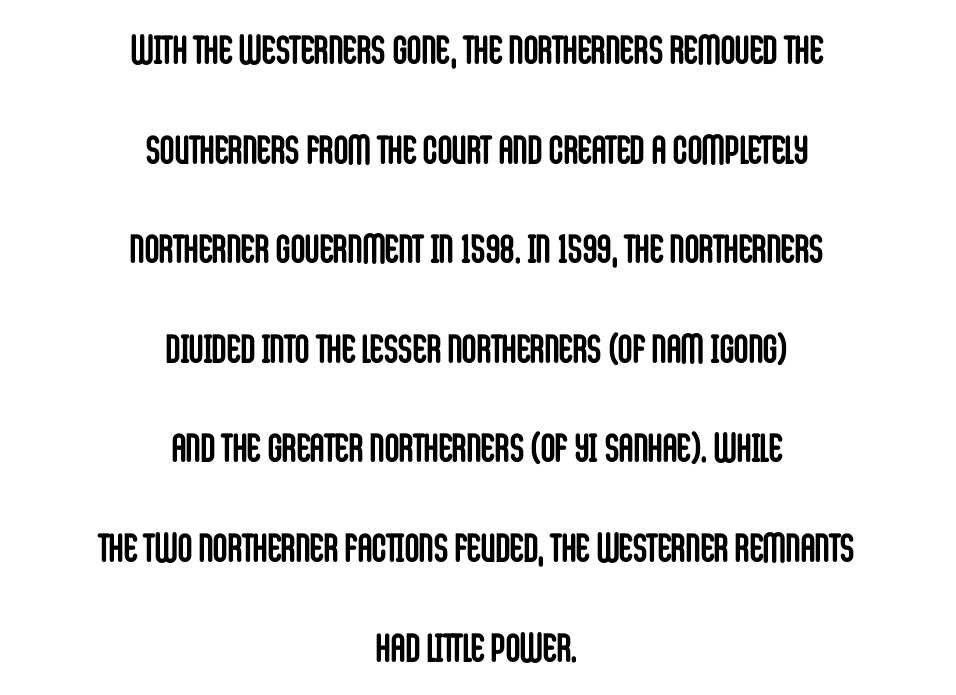
Teacher's note: observe the equal gaps on both sides — that is centered alignment. Stroke terminals: plain, sans-serif. Each row of text sits above clean, open space. The sample has been set heavy, in full bold. The lines are spread far apart with generous leading.
